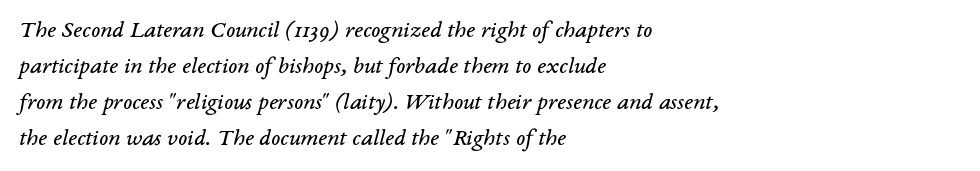
{"italic": "yes", "lean": "right", "slant_degrees": 14, "bold": "no", "underline": "no", "align": "left", "line_spacing": "normal", "line_spacing_ratio": 1.5, "letter_spacing": "normal", "letter_spacing_em": 0.0, "glyph_px": 24}
